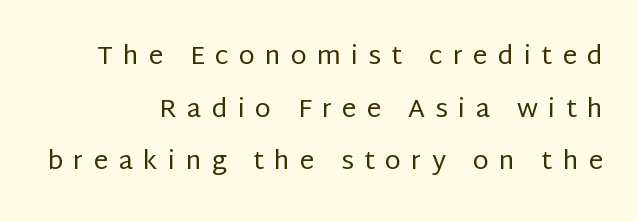
The area under the type is left untouched. The typesetting does not lean heavy: it is not bold. Here the glyphs are tracked loosely, breaking word shapes into spaced letters. Right-aligned paragraph, ragged on the left.
